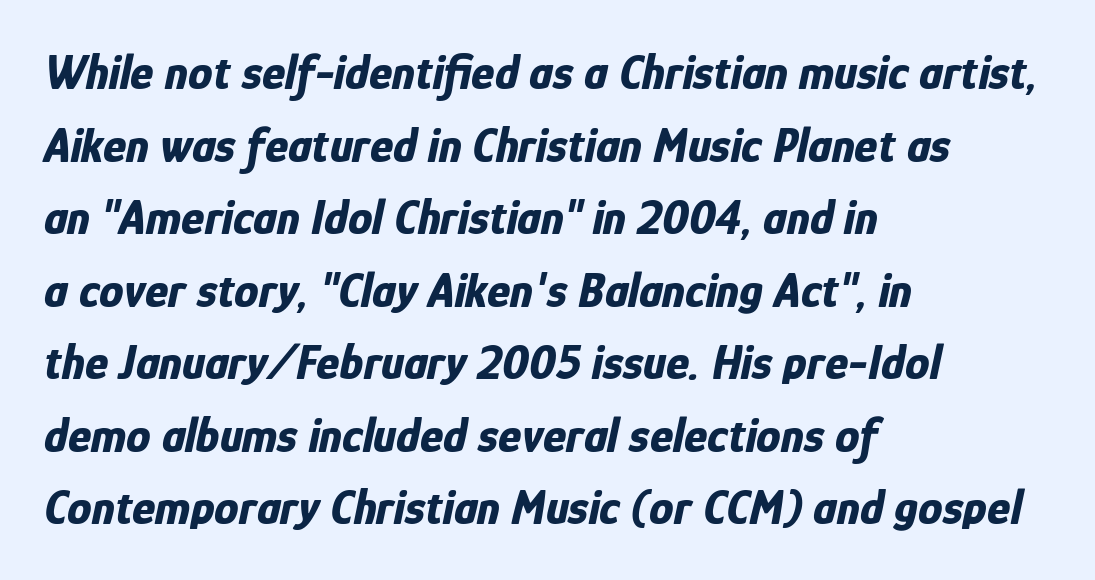
Notice how the passage keeps a crisp vertical edge on the left only. How are the letters spaced? Ordinarily, with no added tracking. Words float on clear page, feet unadorned. Think of a printed novel: that variable character pitch is what you see here. Strokes here are thick enough to call this a true bold.
